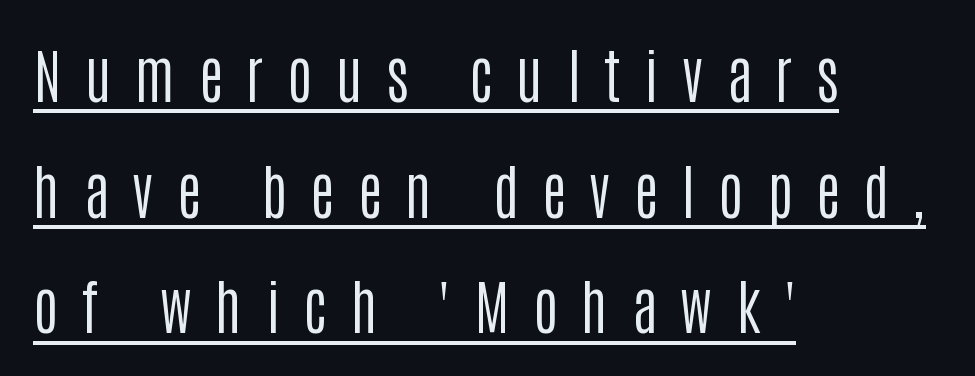
The image shows 59 px regular-weight, condensed sans-serif type, upright; set left-aligned, loose line spacing (1.96x), unusually wide letter spacing (+0.4 em), underlined; low stroke contrast and a large x-height.
